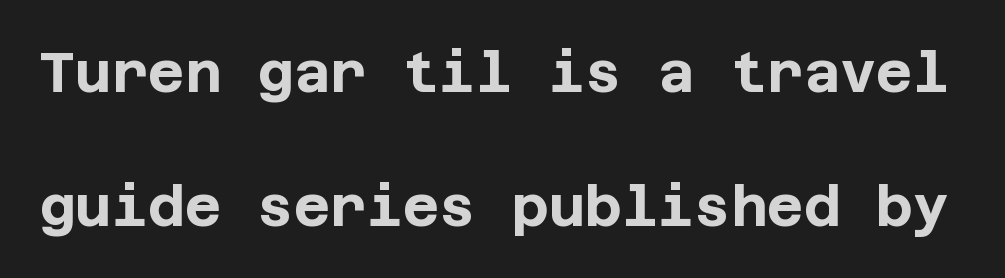
The image shows 56 px bold sans-serif type, upright; set loose line spacing (2.39x), normal letter spacing, not underlined; low stroke contrast and a large x-height.
